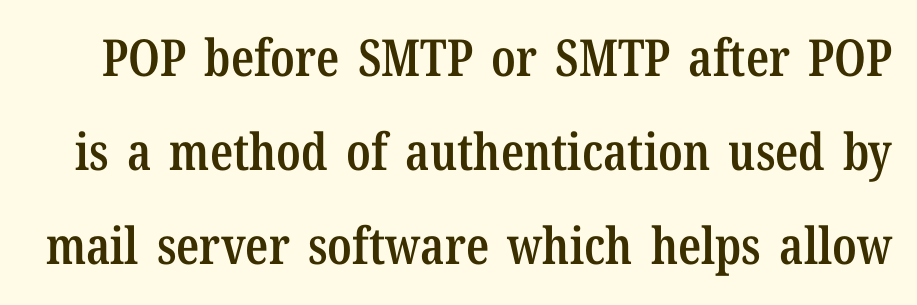
A typesetter would call this proportional, since set widths differ per character. Each row of text sits above clean, open space. Type style note: has serifs. The typography opts for an upright posture over an oblique one. The letters sit at their default tracking, neither squeezed nor spread.
